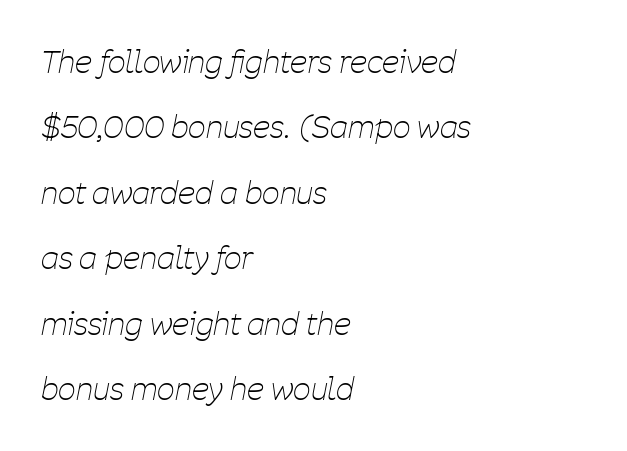
{"italic": "yes", "lean": "right", "slant_degrees": 11, "bold": "no", "weight": "thin", "width": "condensed", "stroke_contrast": "low", "x_height": "medium", "monospaced": "no", "underline": "no", "align": "left", "line_spacing": "loose", "line_spacing_ratio": 2.11, "letter_spacing": "normal", "letter_spacing_em": 0.0, "glyph_px": 31}
